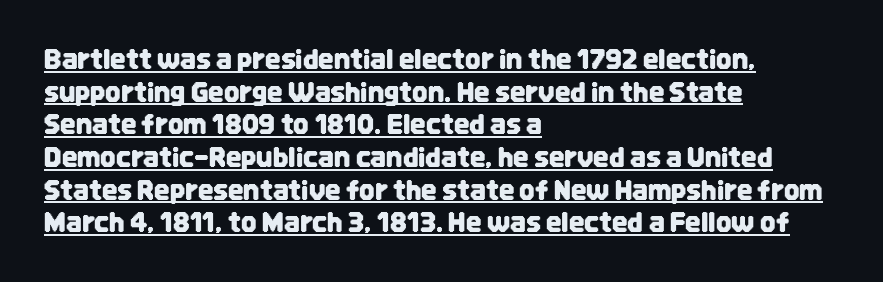
A rule runs beneath these lines of type. Rendered with straight, roman letterforms. Between one letter and the next there's only the usual sliver of space. One-word summary of the alignment: left.
